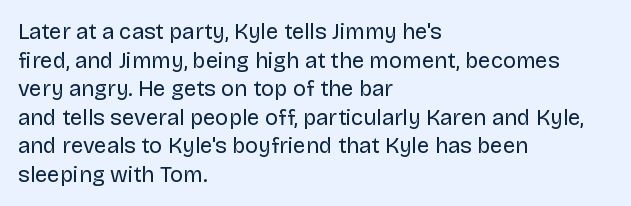
{"italic": "no", "bold": "no", "underline": "no", "align": "left", "line_spacing": "normal", "line_spacing_ratio": 1.3, "letter_spacing": "normal", "letter_spacing_em": 0.0, "glyph_px": 22}
